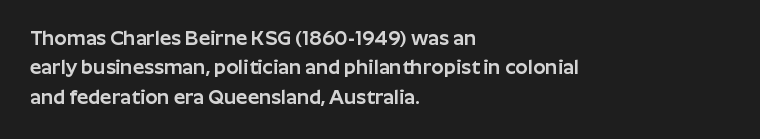
The image shows 20 px text type, upright; set left-aligned, normal line spacing (1.47x), normal letter spacing, not underlined.
